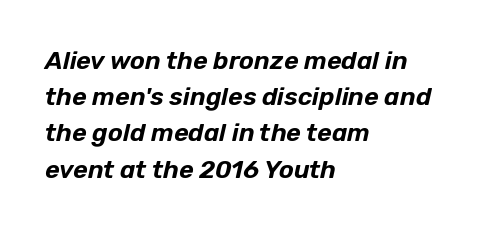
The string is rendered with underlining switched off. Words appear dense and cohesive because spacing is normal. Characters are canted at an angle relative to the baseline's perpendicular. Where is the straight margin? On the left. In terms of leading, this rendering sits right in the middle.
